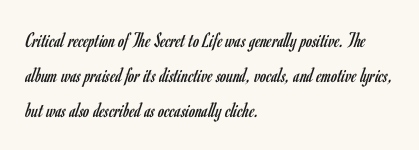
The image shows 22 px text type; set left-aligned, normal line spacing (1.6x), normal letter spacing, not underlined.
